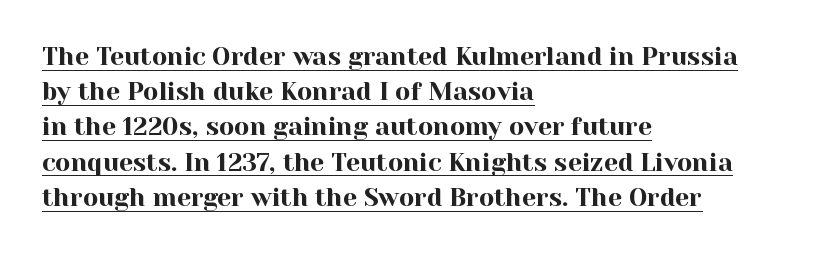
The image shows 25 px text type, upright; set left-aligned, normal line spacing (1.41x), normal letter spacing, underlined.
